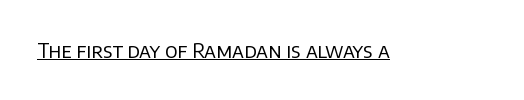
Q: Is the text bold? A: No.
Q: Is the text italic (slanted)? A: No, it is upright.
Q: Is the text underlined? A: Yes.
Q: Is the spacing between letters normal or unusually wide? A: Normal.
